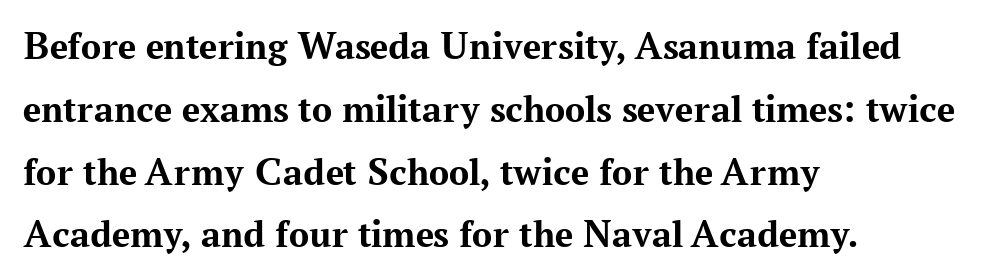
{"serif": "yes", "italic": "no", "bold": "yes", "weight": "bold", "width": "normal", "stroke_contrast": "medium", "x_height": "medium", "monospaced": "no", "underline": "no", "align": "left", "line_spacing": "normal", "line_spacing_ratio": 1.57, "letter_spacing": "normal", "letter_spacing_em": 0.0, "glyph_px": 40}
